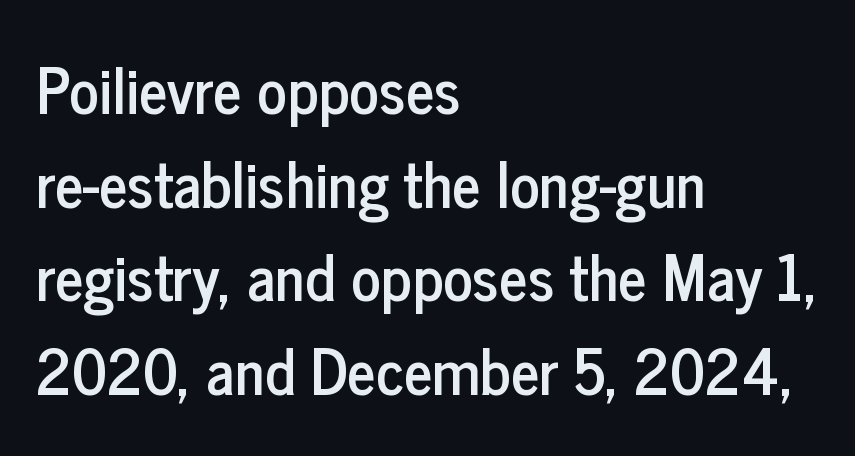
Q: Is the text italic (slanted)? A: No, it is upright.
Q: Is the typeface a serif or a sans-serif typeface? A: Sans-serif.
Q: Is the text underlined? A: No.
Q: How is the paragraph aligned? A: Left-aligned.
Q: Is the spacing between letters normal or unusually wide? A: Normal.
Q: Is the spacing between lines tight, normal or loose? A: Normal.
Q: Width (condensed, normal, or wide)? A: Condensed.
Q: Stroke contrast? A: Low.
Q: x-height? A: Medium.
Q: Monospaced? A: No.
